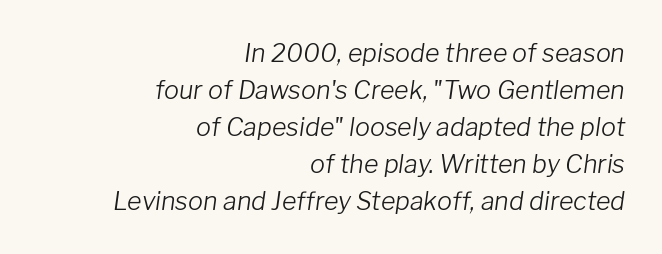
Q: Is the text bold? A: No.
Q: Is the text italic (slanted)? A: Yes, it leans right by about 8 degrees.
Q: Is the text underlined? A: No.
Q: How is the paragraph aligned? A: Right-aligned.
Q: Is the spacing between letters normal or unusually wide? A: Normal.
Q: Is the spacing between lines tight, normal or loose? A: Normal.
